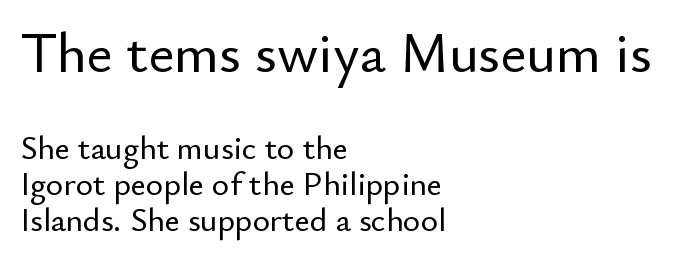
The image shows 57 px sans-serif type, upright; set left-aligned, tight line spacing (1.09x), normal letter spacing, not underlined; the first (top) block is 1.73x larger; low stroke contrast and a small x-height.
